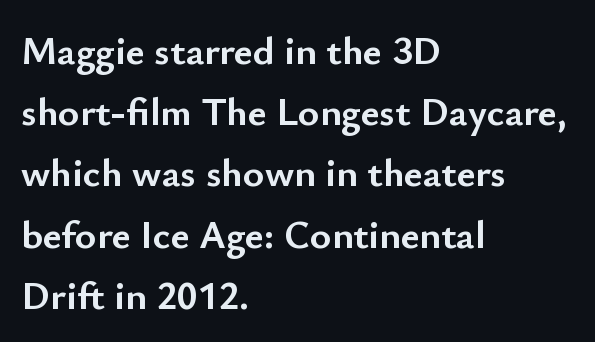
Q: Is the text bold? A: Yes.
Q: Is the text italic (slanted)? A: No, it is upright.
Q: Is the typeface a serif or a sans-serif typeface? A: Sans-serif.
Q: Is the text underlined? A: No.
Q: How is the paragraph aligned? A: Left-aligned.
Q: Is the spacing between letters normal or unusually wide? A: Normal.
Q: Is the spacing between lines tight, normal or loose? A: Normal.
Q: Width (condensed, normal, or wide)? A: Normal.
Q: Stroke contrast? A: Low.
Q: x-height? A: Small.
Q: Monospaced? A: No.
